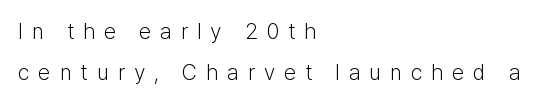
The image shows 22 px text type, upright; set left-aligned, line spacing 1.87x, unusually wide letter spacing (+0.41 em), not underlined.
